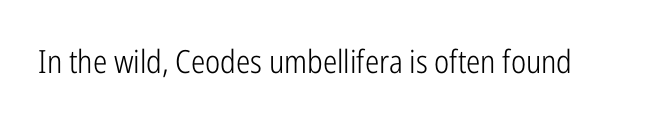
{"serif": "no", "italic": "no", "bold": "no", "weight": "light", "width": "condensed", "stroke_contrast": "low", "x_height": "medium", "monospaced": "no", "underline": "no", "letter_spacing": "normal", "letter_spacing_em": 0.0, "glyph_px": 32}
